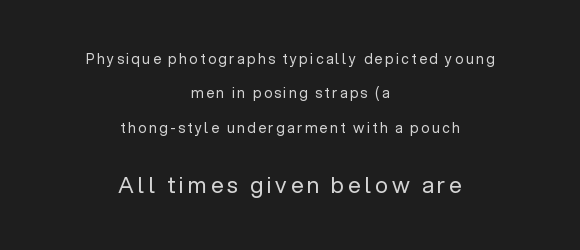
Q: Is the text bold? A: No.
Q: Is the text italic (slanted)? A: No, it is upright.
Q: Is the text underlined? A: No.
Q: How is the paragraph aligned? A: Centered.
Q: Is the spacing between lines tight, normal or loose? A: Loose.
Q: Which block of text is set in a larger size, the first (top) or the second (bottom)? A: The second (bottom) one.
